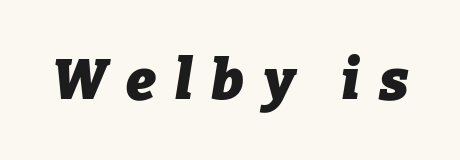
{"italic": "yes", "lean": "right", "slant_degrees": 9, "bold": "yes", "weight": "heavy", "width": "normal", "stroke_contrast": "low", "x_height": "medium", "monospaced": "no", "underline": "no", "letter_spacing": "wide", "letter_spacing_em": 0.34, "glyph_px": 56}
